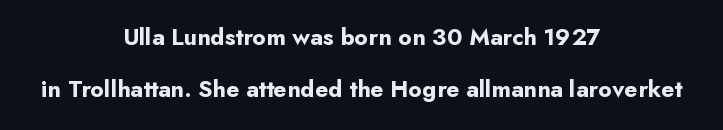
{"italic": "no", "bold": "yes", "underline": "no", "align": "center", "line_spacing": "loose", "line_spacing_ratio": 2.18, "letter_spacing": "normal", "letter_spacing_em": 0.0, "glyph_px": 24}
